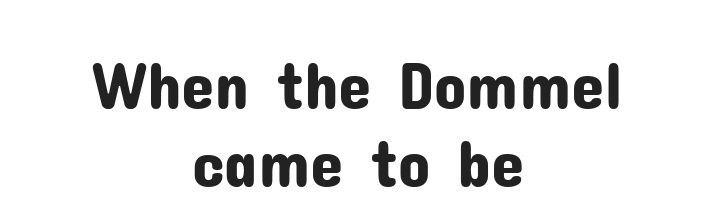
{"serif": "no", "italic": "no", "width": "normal", "stroke_contrast": "low", "x_height": "medium", "monospaced": "no", "underline": "no", "align": "center", "line_spacing_ratio": 1.16, "letter_spacing": "normal", "letter_spacing_em": 0.0, "glyph_px": 67}
